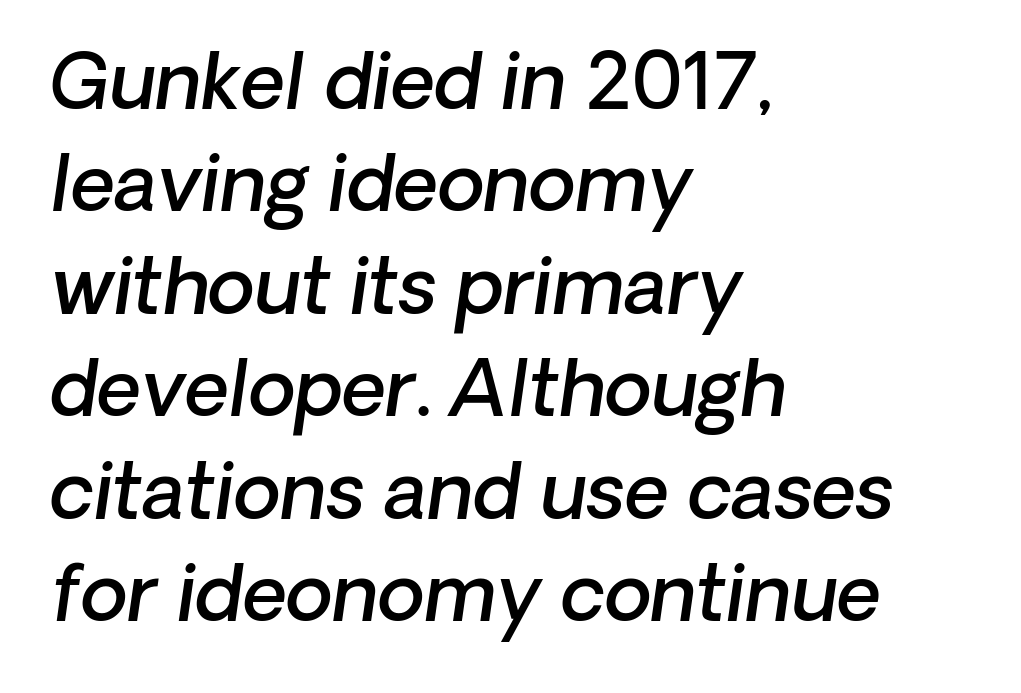
This rendering uses left alignment, leaving the right contour irregular. This sample has the flowing, uneven cadence of proportional lettering. Just letters on the line, the space beneath them empty. The passage shown has conventional tracking throughout. Looking at the ascenders, they clearly lean.
